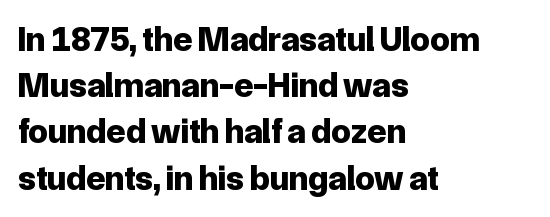
In CSS terms this would be text-align: left. The face used here is proportionally spaced, like ordinary book or web type. Nobody touched the tracking dial on this one. Summary of vertical rhythm: regular, with standard interline spacing. The font family rendered here belongs to the sans-serif group. What weight is shown? A full bold with thick strokes.
